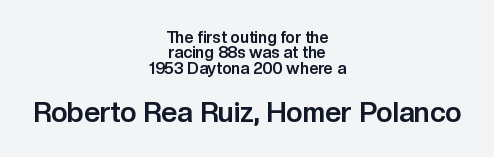
{"serif": "no", "italic": "no", "bold": "yes", "weight": "bold", "width": "normal", "stroke_contrast": "low", "x_height": "medium", "monospaced": "no", "underline": "no", "align": "center", "line_spacing": "tight", "line_spacing_ratio": 0.96, "letter_spacing": "normal", "letter_spacing_em": 0.0, "larger_block": "second", "size_ratio": 1.75, "glyph_px": 28}
